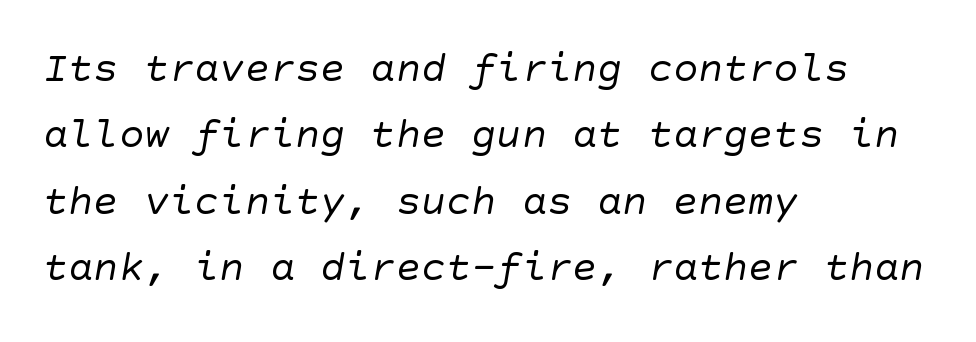
{"serif": "no", "bold": "no", "weight": "regular", "width": "normal", "stroke_contrast": "low", "x_height": "large", "underline": "no", "align": "left", "line_spacing": "normal", "line_spacing_ratio": 1.58, "letter_spacing": "normal", "letter_spacing_em": 0.0, "glyph_px": 42}
